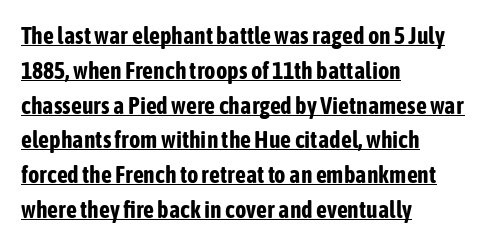
The passage is arranged the way most books set body copy — flush left. Standard letterfit; no display-style spreading of the glyphs. The line-height multiplier appears to be the usual default. Strokes here are thick enough to call this a true bold. It's the straight-up-and-down kind of type. Students, observe the line beneath the letters — that is underlining.
